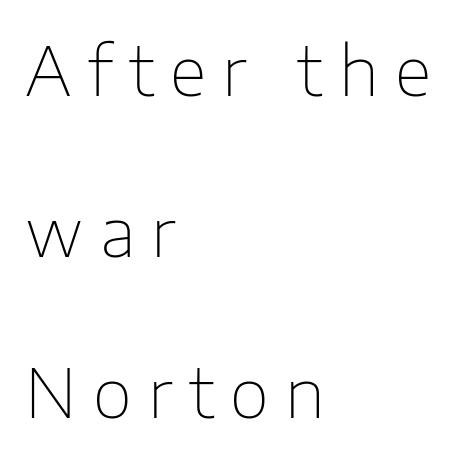
Q: Is the text bold? A: No.
Q: Is the text italic (slanted)? A: No, it is upright.
Q: Is the typeface a serif or a sans-serif typeface? A: Sans-serif.
Q: Is the text underlined? A: No.
Q: How is the paragraph aligned? A: Left-aligned.
Q: Is the spacing between letters normal or unusually wide? A: Unusually wide.
Q: Is the spacing between lines tight, normal or loose? A: Loose.
Q: Width (condensed, normal, or wide)? A: Normal.
Q: Stroke contrast? A: Low.
Q: x-height? A: Medium.
Q: Monospaced? A: No.
